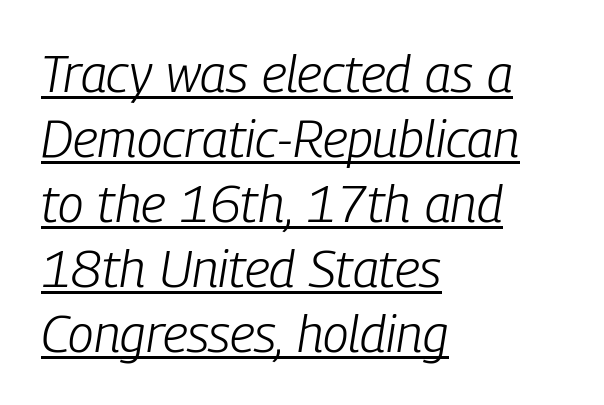
{"italic": "yes", "lean": "right", "slant_degrees": 9, "bold": "no", "weight": "light", "width": "condensed", "stroke_contrast": "low", "x_height": "medium", "monospaced": "no", "underline": "yes", "align": "left", "line_spacing": "normal", "line_spacing_ratio": 1.25, "letter_spacing": "normal", "letter_spacing_em": 0.0, "glyph_px": 52}
